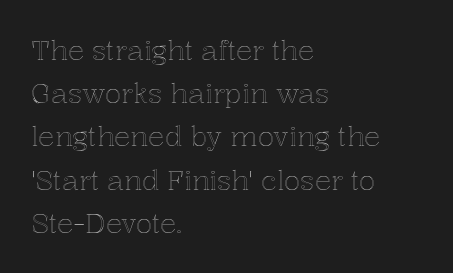
Q: Is the text italic (slanted)? A: No, it is upright.
Q: Is the text underlined? A: No.
Q: How is the paragraph aligned? A: Left-aligned.
Q: Is the spacing between letters normal or unusually wide? A: Normal.
Q: Is the spacing between lines tight, normal or loose? A: Normal.
